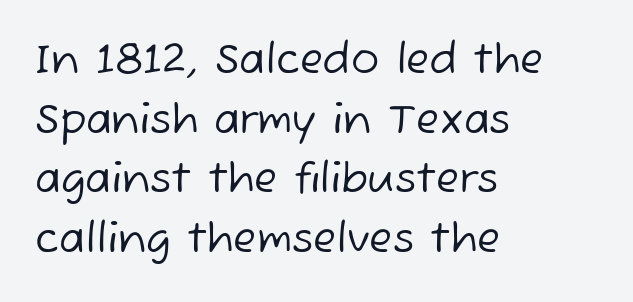
{"serif": "no", "bold": "no", "weight": "regular", "width": "normal", "stroke_contrast": "low", "x_height": "medium", "monospaced": "no", "underline": "no", "align": "left", "line_spacing": "normal", "line_spacing_ratio": 1.42, "letter_spacing": "normal", "letter_spacing_em": 0.0, "glyph_px": 42}
